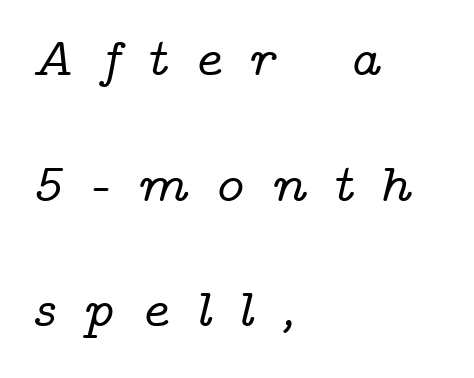
The image shows 53 px wide serif type, italic (leaning right); set left-aligned, loose line spacing (2.37x), unusually wide letter spacing (+0.48 em), not underlined; low stroke contrast and a medium x-height.
